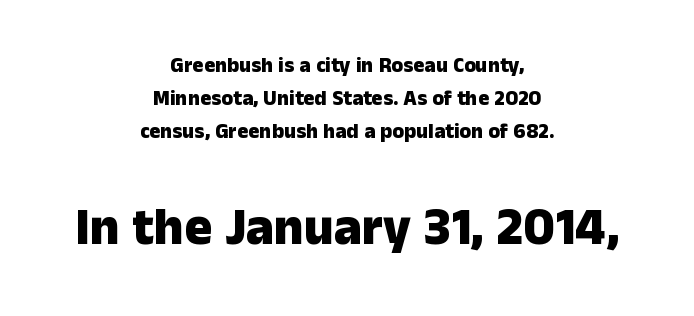
Vertical strokes here are truly vertical. Letterform terminals end flat and unadorned throughout the passage. Compare the two chunks: the lower has the greater cap height. How are the letters spaced? Ordinarily, with no added tracking. Centered paragraph, ragged on both sides.
